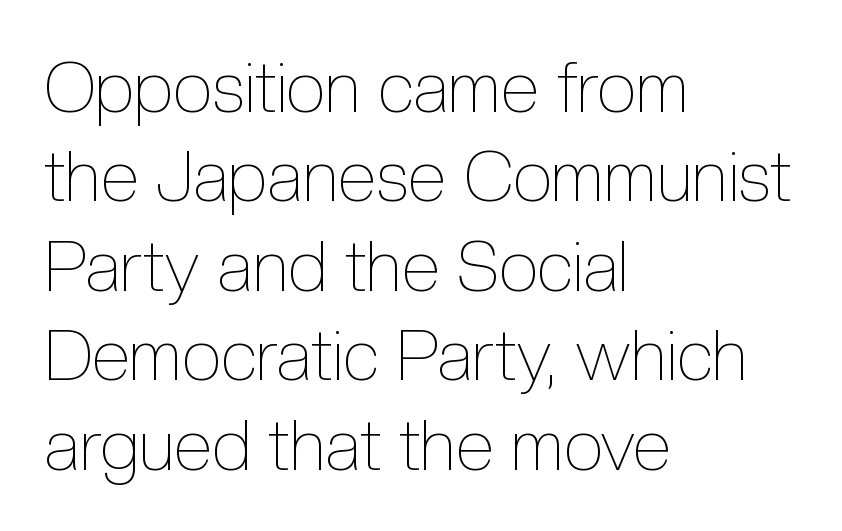
Q: Is the text bold? A: No.
Q: Is the text italic (slanted)? A: No, it is upright.
Q: Is the text underlined? A: No.
Q: How is the paragraph aligned? A: Left-aligned.
Q: Is the spacing between letters normal or unusually wide? A: Normal.
Q: Is the spacing between lines tight, normal or loose? A: Normal.
Q: Width (condensed, normal, or wide)? A: Condensed.
Q: x-height? A: Medium.
Q: Monospaced? A: No.
